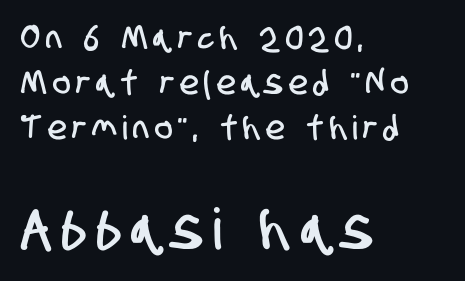
{"serif": "no", "width": "condensed", "stroke_contrast": "low", "x_height": "large", "monospaced": "no", "underline": "no", "align": "left", "line_spacing": "normal", "line_spacing_ratio": 1.36, "larger_block": "second", "size_ratio": 1.73, "glyph_px": 57}
